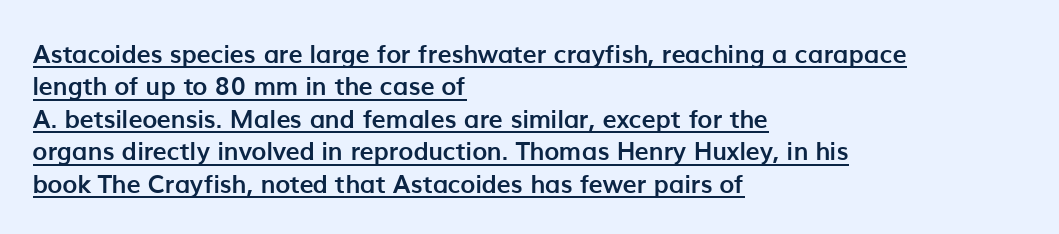
Q: Is the text bold? A: Yes.
Q: Is the text italic (slanted)? A: No, it is upright.
Q: Is the text underlined? A: Yes.
Q: How is the paragraph aligned? A: Left-aligned.
Q: Is the spacing between letters normal or unusually wide? A: Normal.
Q: Is the spacing between lines tight, normal or loose? A: Normal.
